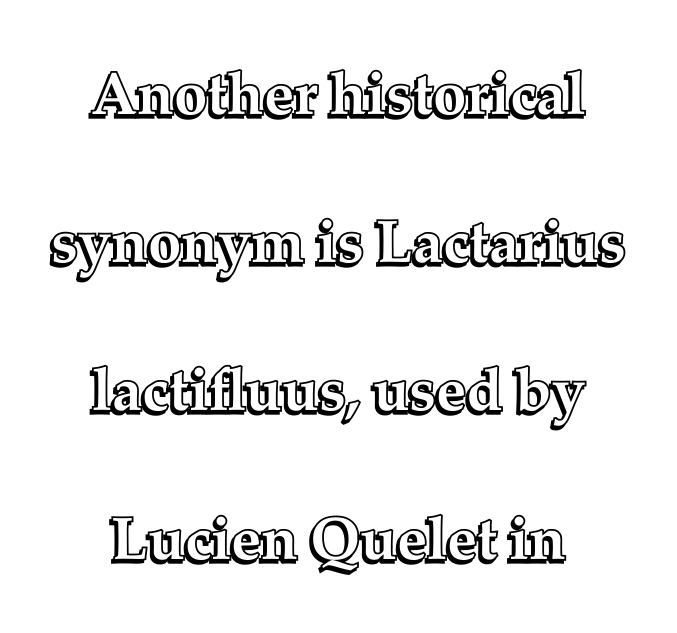
The image shows 60 px text type, upright; set loose line spacing (2.47x), normal letter spacing, not underlined; a medium x-height.
